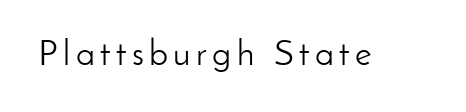
The lettering stays uniformly vertical, giving the passage a roman look. Type without underlining. Look at the bottom of the vertical strokes: they stop flat, with no serifs. Stem width sits at or under what a default text font uses.
